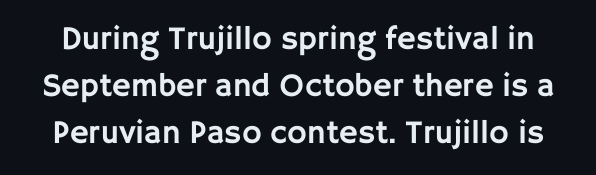
{"serif": "no", "italic": "no", "width": "normal", "stroke_contrast": "low", "x_height": "large", "monospaced": "no", "underline": "no", "line_spacing": "normal", "line_spacing_ratio": 1.42, "letter_spacing": "normal", "letter_spacing_em": 0.0, "glyph_px": 33}
